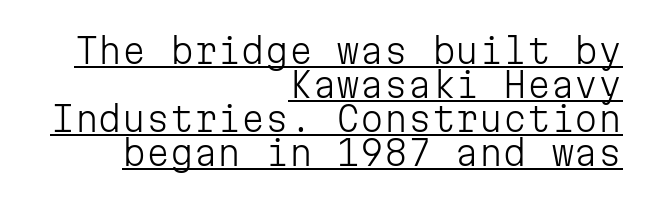
The image shows 34 px light sans-serif type, upright, monospaced; set right-aligned, tight line spacing (1.0x), normal letter spacing, underlined; low stroke contrast and a medium x-height.
